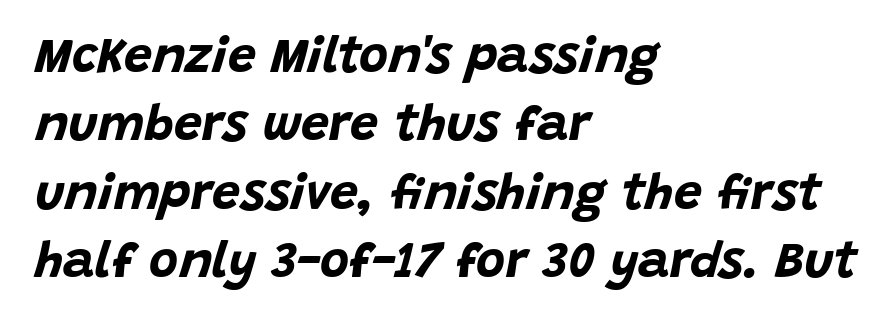
Q: Is the text bold? A: Yes.
Q: Is the text italic (slanted)? A: Yes, it leans right by about 15 degrees.
Q: Is the text underlined? A: No.
Q: How is the paragraph aligned? A: Left-aligned.
Q: Is the spacing between letters normal or unusually wide? A: Normal.
Q: Is the spacing between lines tight, normal or loose? A: Normal.
Q: Width (condensed, normal, or wide)? A: Normal.
Q: Stroke contrast? A: Low.
Q: x-height? A: Large.
Q: Monospaced? A: No.
